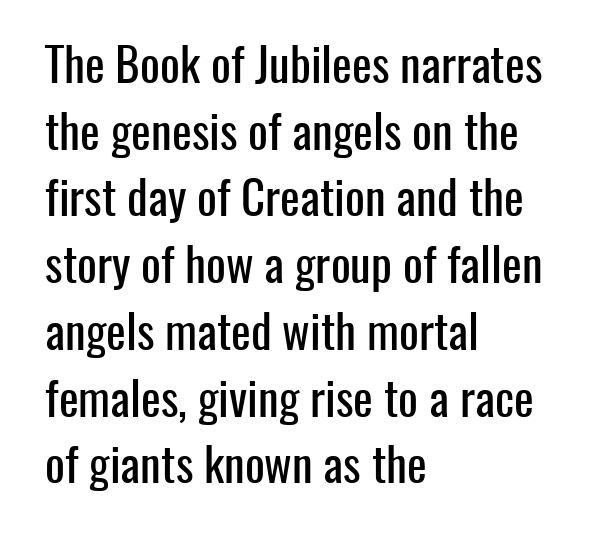
{"serif": "no", "italic": "no", "width": "condensed", "stroke_contrast": "low", "x_height": "medium", "monospaced": "no", "underline": "no", "align": "left", "line_spacing": "normal", "line_spacing_ratio": 1.42, "letter_spacing": "normal", "letter_spacing_em": 0.0, "glyph_px": 47}
